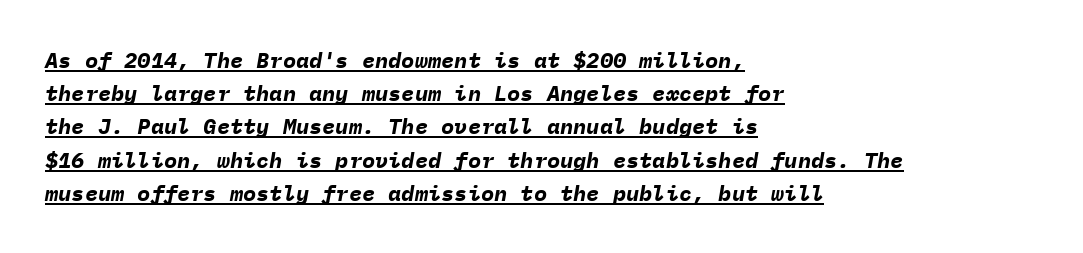
Left-aligned paragraph, ragged on the right. The glyphs have the mass of a bold cut. The line texture is even and compact thanks to regular tracking. Slant detected: the letters are inclined. Does the leading feel generous? No, just average. Compared with undecorated copy, this sample adds a rule below the words.
